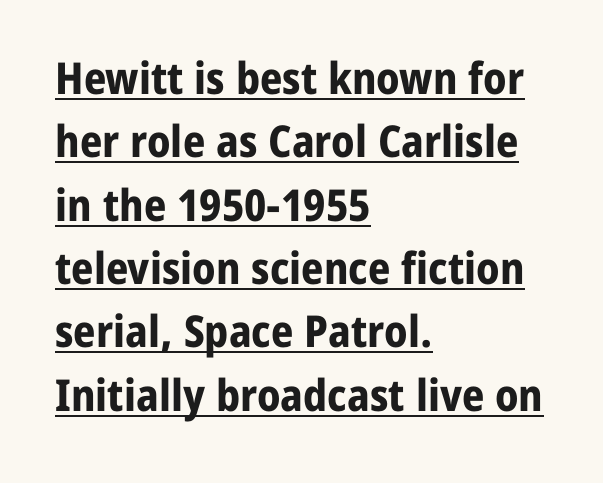
The passage shown is emphatically bold. Does extra space separate the letters? No, they use regular spacing. The typography opts for an upright posture over an oblique one. No feet cap the strokes, marking this as sans-serif type. Every word sits above its own underline. Each letter keeps its own natural width here, so spacing adapts to shape.
